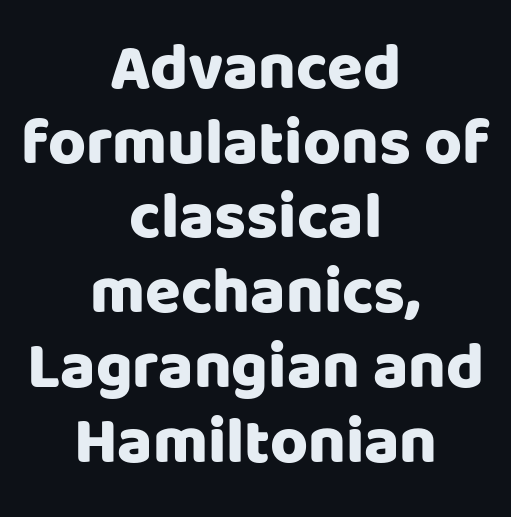
Q: Is the text italic (slanted)? A: No, it is upright.
Q: Is the typeface a serif or a sans-serif typeface? A: Sans-serif.
Q: Is the text underlined? A: No.
Q: How is the paragraph aligned? A: Centered.
Q: Is the spacing between letters normal or unusually wide? A: Normal.
Q: Is the spacing between lines tight, normal or loose? A: Tight.
Q: Width (condensed, normal, or wide)? A: Normal.
Q: Stroke contrast? A: Low.
Q: x-height? A: Large.
Q: Monospaced? A: No.
